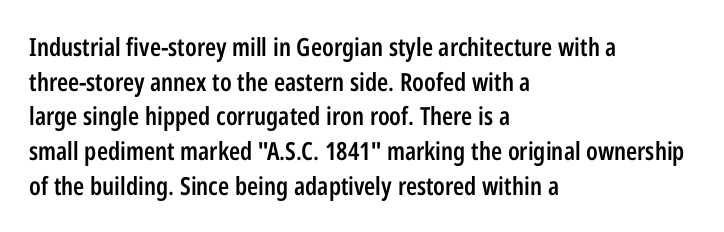
{"italic": "no", "bold": "semi", "underline": "no", "align": "left", "line_spacing": "normal", "line_spacing_ratio": 1.39, "letter_spacing": "normal", "letter_spacing_em": 0.0, "glyph_px": 25}
